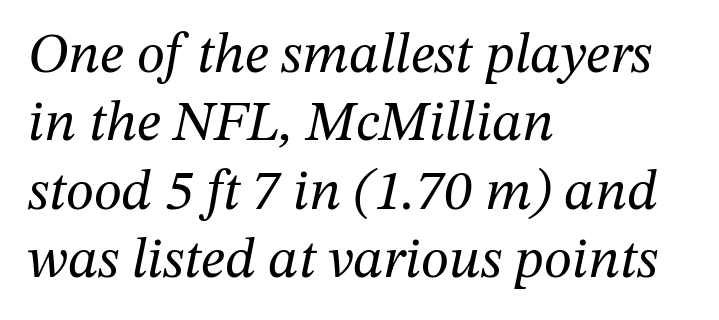
Think standard paragraph weight, or any step lighter than that. Honestly, there is no underline to notice here at all. Layout note: lines flush left. Default kerning and tracking; the words read as compact shapes. The passage shown is typed in a proportional face where columns would drift. What kind of face is this? One with serifs.
